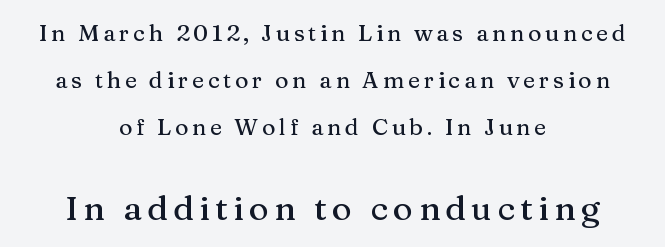
The image shows 34 px serif type, upright; set centered, loose line spacing (2.04x), not underlined; the second (bottom) block is 1.48x larger; medium stroke contrast and a medium x-height.
